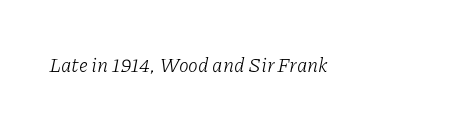
Q: Is the text bold? A: No.
Q: Is the text italic (slanted)? A: Yes, it leans right by about 11 degrees.
Q: Is the text underlined? A: No.
Q: Is the spacing between letters normal or unusually wide? A: Normal.
